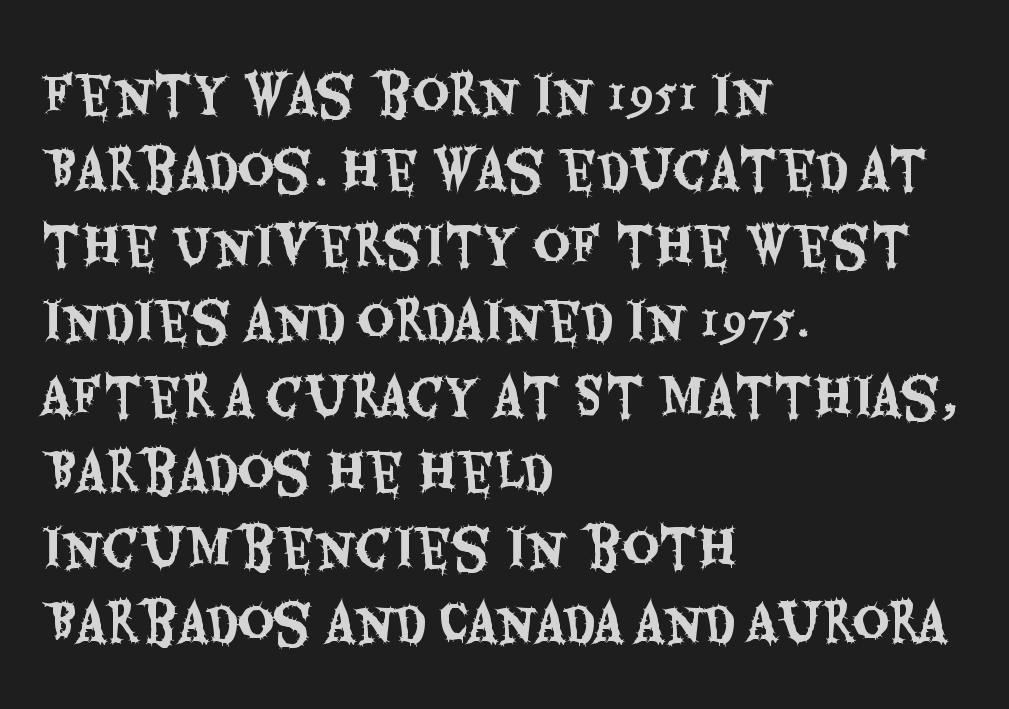
{"serif": "no", "italic": "no", "width": "condensed", "stroke_contrast": "medium", "x_height": "large", "monospaced": "no", "underline": "no", "align": "left", "line_spacing": "normal", "line_spacing_ratio": 1.48, "letter_spacing": "normal", "letter_spacing_em": 0.0, "glyph_px": 51}
